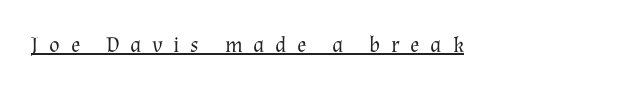
{"italic": "no", "bold": "no", "underline": "yes", "letter_spacing": "wide", "letter_spacing_em": 0.49, "glyph_px": 22}
